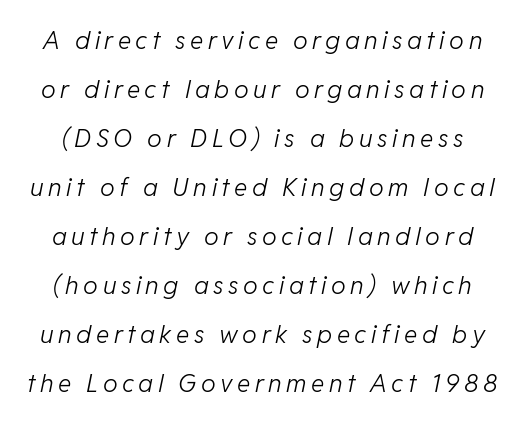
The image shows 25 px text type, italic (leaning right); set loose line spacing (1.96x), not underlined.
